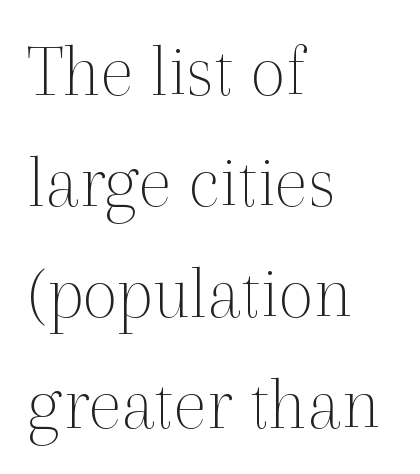
Q: Is the text bold? A: No.
Q: Is the text italic (slanted)? A: No, it is upright.
Q: Is the typeface a serif or a sans-serif typeface? A: Serif.
Q: Is the text underlined? A: No.
Q: How is the paragraph aligned? A: Left-aligned.
Q: Is the spacing between letters normal or unusually wide? A: Normal.
Q: Is the spacing between lines tight, normal or loose? A: Normal.
Q: Width (condensed, normal, or wide)? A: Normal.
Q: x-height? A: Medium.
Q: Monospaced? A: No.
